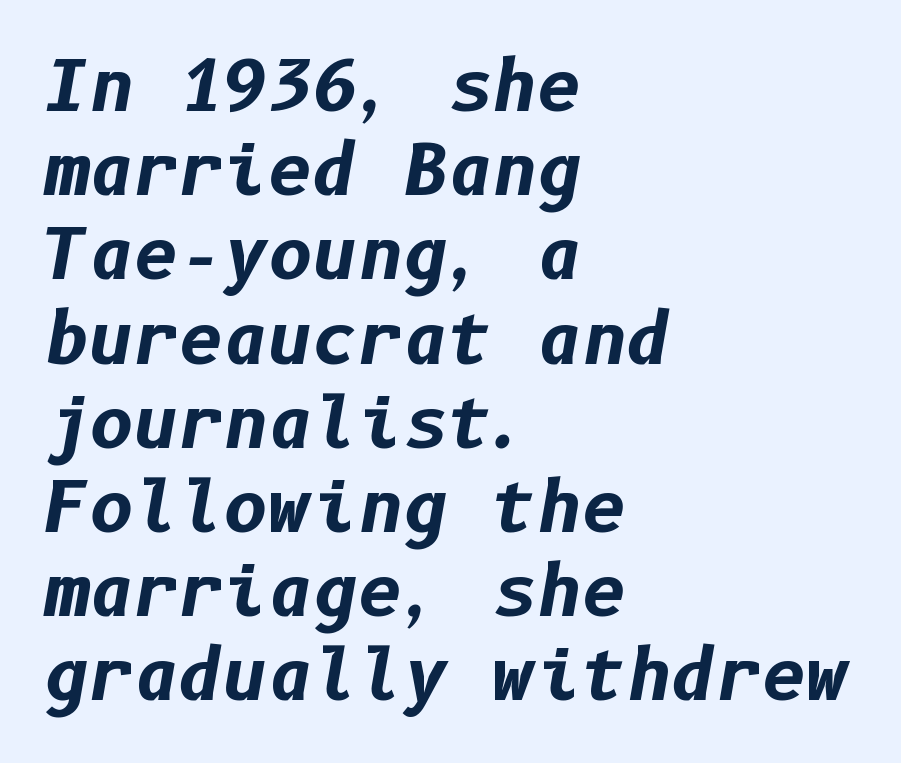
Q: Is the text bold? A: Yes.
Q: Is the text italic (slanted)? A: Yes, it leans right by about 10 degrees.
Q: Is the text underlined? A: No.
Q: How is the paragraph aligned? A: Left-aligned.
Q: Is the spacing between letters normal or unusually wide? A: Normal.
Q: Width (condensed, normal, or wide)? A: Normal.
Q: Stroke contrast? A: Low.
Q: x-height? A: Medium.
